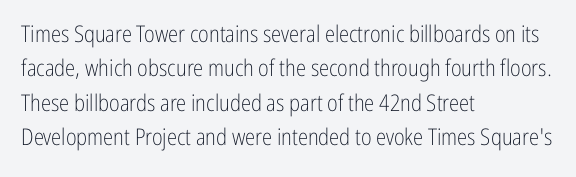
Q: Is the text bold? A: No.
Q: Is the text italic (slanted)? A: No, it is upright.
Q: Is the text underlined? A: No.
Q: How is the paragraph aligned? A: Left-aligned.
Q: Is the spacing between letters normal or unusually wide? A: Normal.
Q: Is the spacing between lines tight, normal or loose? A: Normal.
